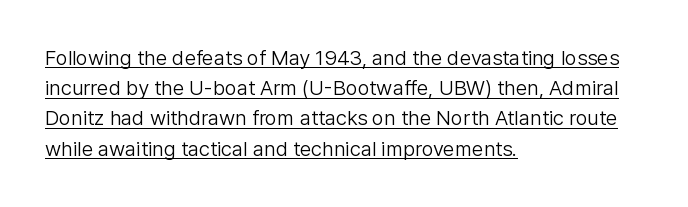
{"italic": "no", "bold": "no", "underline": "yes", "align": "left", "line_spacing": "normal", "line_spacing_ratio": 1.44, "letter_spacing": "normal", "letter_spacing_em": 0.0, "glyph_px": 21}
